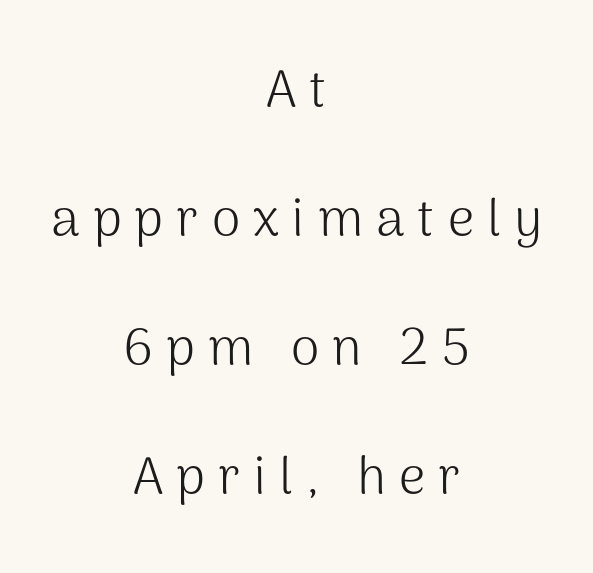
The image shows 52 px light sans-serif type, upright; set centered, loose line spacing (2.48x), unusually wide letter spacing (+0.25 em), not underlined; medium stroke contrast and a medium x-height.
